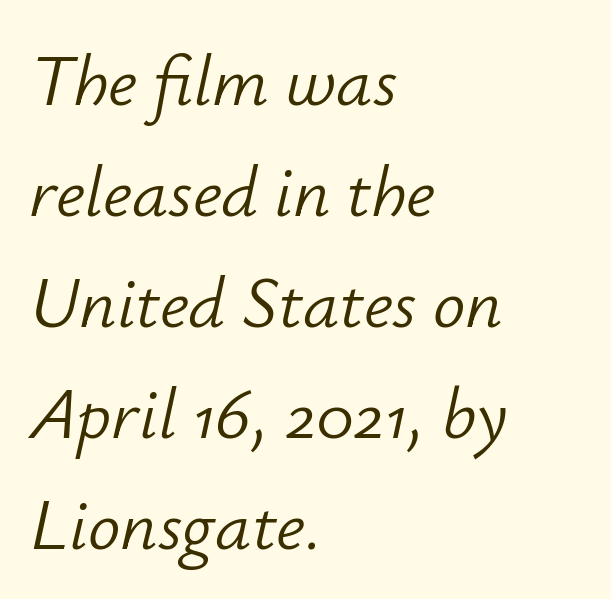
The image shows 72 px light type, italic (leaning right); set left-aligned, normal line spacing (1.54x), normal letter spacing, not underlined; low stroke contrast and a small x-height.
